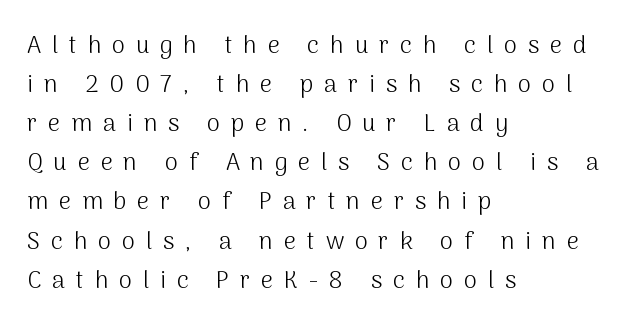
The image shows 24 px text type, upright; set left-aligned, normal line spacing (1.63x), unusually wide letter spacing (+0.45 em), not underlined.
